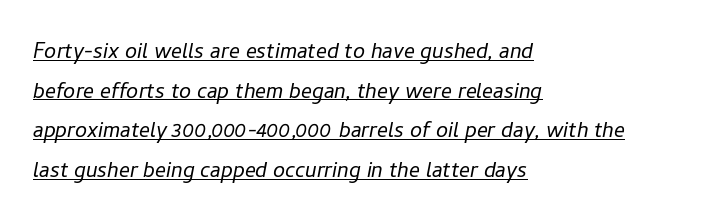
{"italic": "yes", "lean": "right", "slant_degrees": 11, "bold": "no", "underline": "yes", "align": "left", "line_spacing": "normal", "line_spacing_ratio": 1.47, "letter_spacing": "normal", "letter_spacing_em": 0.0, "glyph_px": 27}
